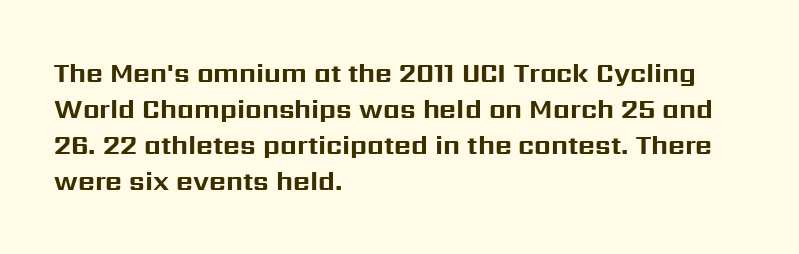
The image shows 26 px bold type, upright; set left-aligned, normal line spacing (1.38x), normal letter spacing, not underlined.
